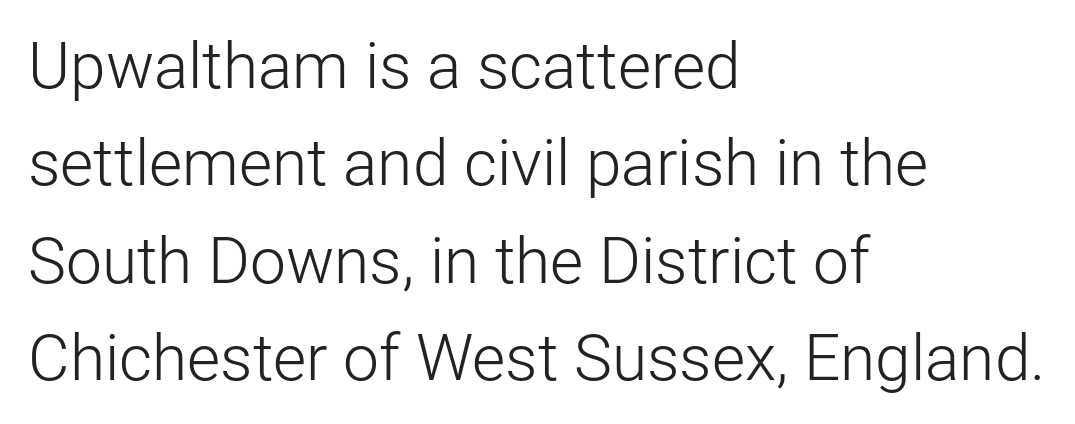
The image shows 64 px light sans-serif type, upright; set left-aligned, normal line spacing (1.52x), normal letter spacing, not underlined; low stroke contrast and a medium x-height.
